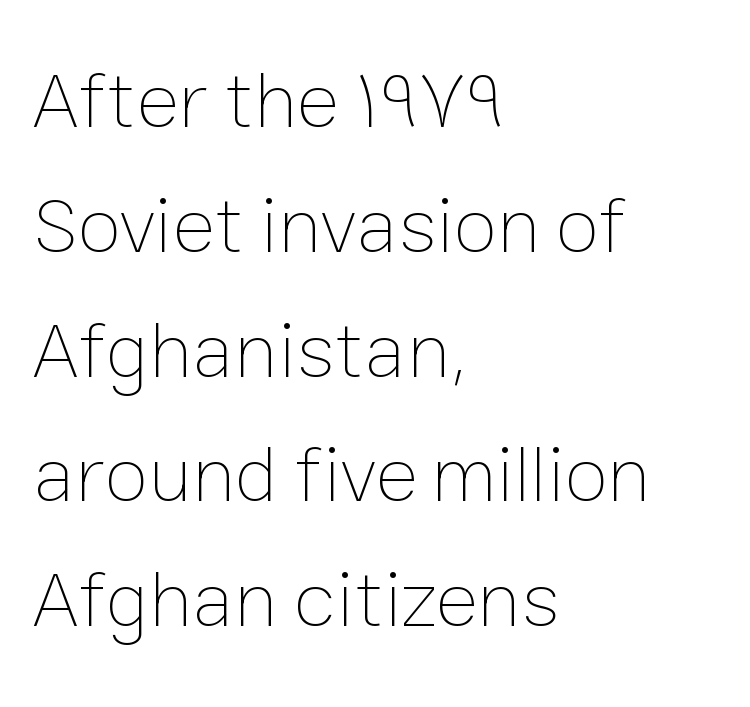
A roman cut, with each character standing at attention. The ragged edge is on the right, which tells us the setting is flush left. This is not heavy type; no bold has been used. Is this a fixed-width face? No — the glyphs have proportional, varying widths.
